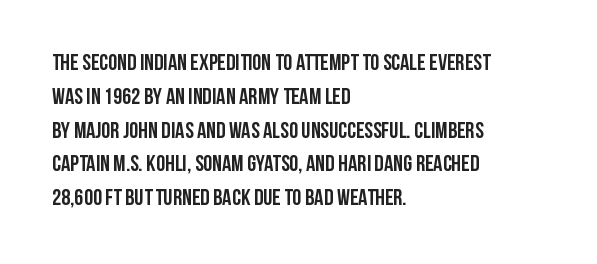
Bold? Absolutely — the strokes are thick and heavy. The setting favours the left margin, as ordinary paragraphs usually do. The font's upright variant was chosen for this text. A bare baseline throughout the passage. Vertical spacing — default.
